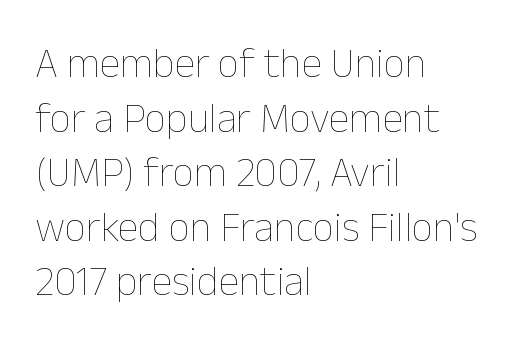
The image shows 42 px thin type, upright; set left-aligned, normal line spacing (1.3x), normal letter spacing, not underlined; low stroke contrast and a medium x-height.
